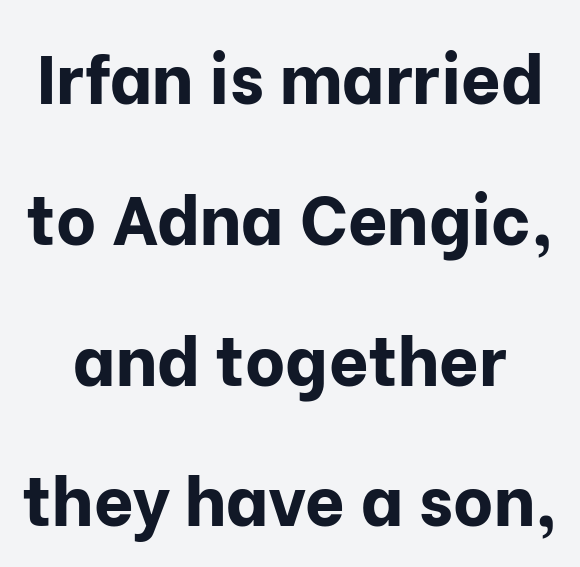
{"serif": "no", "italic": "no", "bold": "yes", "weight": "bold", "width": "normal", "stroke_contrast": "low", "x_height": "medium", "monospaced": "no", "underline": "no", "line_spacing": "loose", "line_spacing_ratio": 2.04, "letter_spacing": "normal", "letter_spacing_em": 0.0, "glyph_px": 69}
